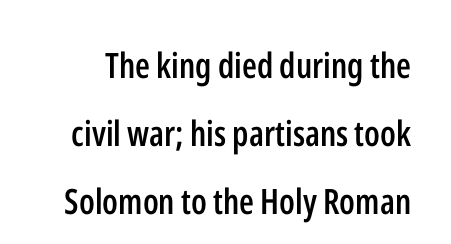
This is sans-serif lettering, the kind often seen on screens and signage. Glyph-to-glyph distance matches everyday printed text. Loosely led — the rows are spread out. Vertical strokes here are truly vertical. Is this a fixed-width face? No — the glyphs have proportional, varying widths. A fair bit of extra ink — the face is semibold, not bold.
